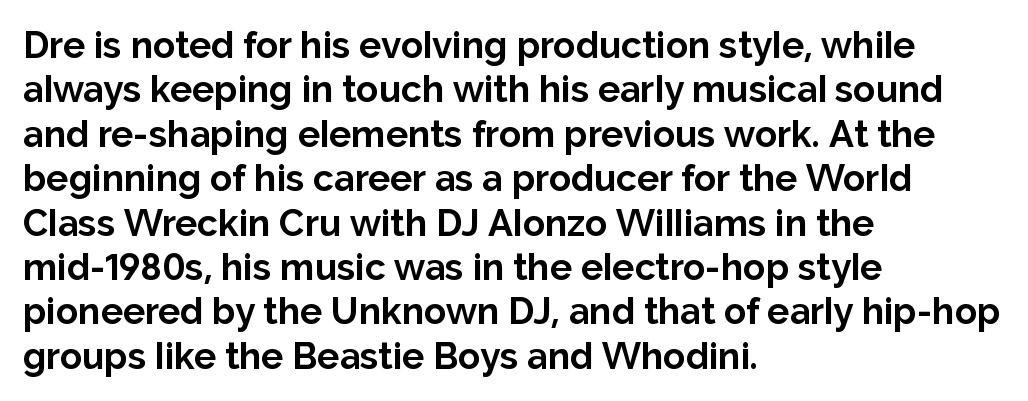
Do the characters align in a grid? No, the font is proportional. Casual observation: everything's shoved over to the left. Tracking here is standard; glyphs follow each other at the usual distance. What weight is shown? A full bold with thick strokes. Words float on clear page, feet unadorned. Italic? Not at all — the glyphs are vertical.
